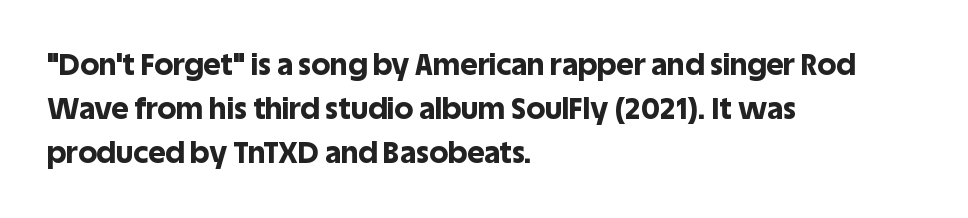
Q: Is the text bold? A: Yes.
Q: Is the text italic (slanted)? A: No, it is upright.
Q: Is the typeface a serif or a sans-serif typeface? A: Sans-serif.
Q: Is the text underlined? A: No.
Q: How is the paragraph aligned? A: Left-aligned.
Q: Is the spacing between letters normal or unusually wide? A: Normal.
Q: Is the spacing between lines tight, normal or loose? A: Normal.
Q: Width (condensed, normal, or wide)? A: Normal.
Q: x-height? A: Large.
Q: Monospaced? A: No.
